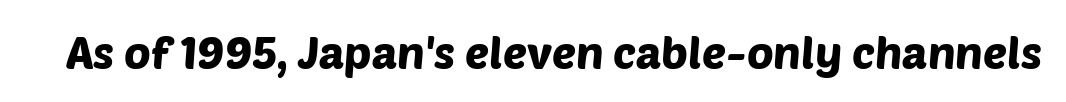
The image shows 45 px sans-serif type; set normal letter spacing, not underlined; low stroke contrast and a large x-height.
